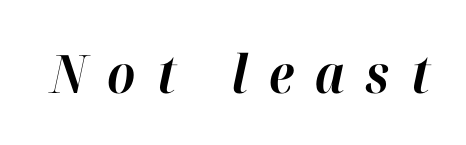
{"italic": "yes", "lean": "right", "slant_degrees": 12, "bold": "yes", "weight": "bold", "width": "normal", "stroke_contrast": "high", "x_height": "medium", "monospaced": "no", "underline": "no", "letter_spacing": "wide", "letter_spacing_em": 0.4, "glyph_px": 53}
